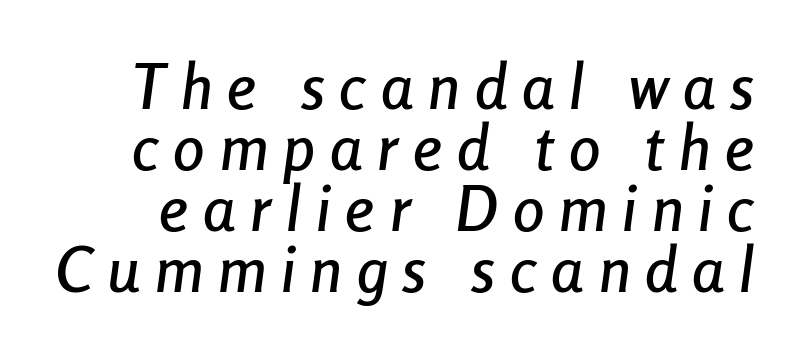
Q: Is the text italic (slanted)? A: Yes, it leans right by about 8 degrees.
Q: Is the text underlined? A: No.
Q: Is the spacing between letters normal or unusually wide? A: Unusually wide.
Q: Is the spacing between lines tight, normal or loose? A: Tight.
Q: Width (condensed, normal, or wide)? A: Condensed.
Q: Stroke contrast? A: Low.
Q: x-height? A: Medium.
Q: Monospaced? A: No.
